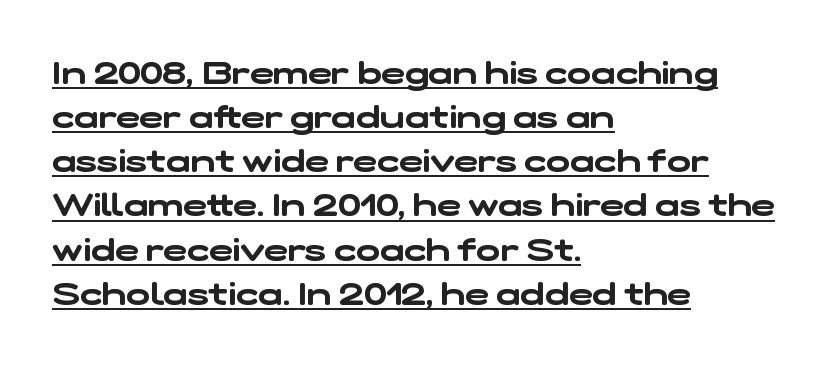
Q: Is the typeface a serif or a sans-serif typeface? A: Sans-serif.
Q: Is the text underlined? A: Yes.
Q: How is the paragraph aligned? A: Left-aligned.
Q: Is the spacing between letters normal or unusually wide? A: Normal.
Q: Is the spacing between lines tight, normal or loose? A: Normal.
Q: Width (condensed, normal, or wide)? A: Wide.
Q: Stroke contrast? A: Low.
Q: x-height? A: Medium.
Q: Monospaced? A: No.
